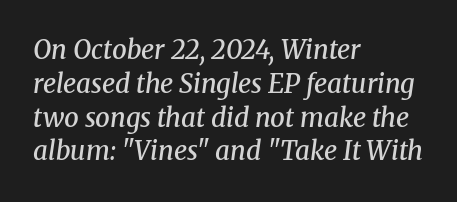
Short and long lines alike share a common starting point at left. Glance below the letters and you will spot only blank space. Standard letterfit; no display-style spreading of the glyphs. The letters are semibold — heavier than regular but short of a full bold. Notice how the stems are inclined rather than vertical — that's the hallmark of italics. A typesetter would call this leading conventional body-copy spacing.
